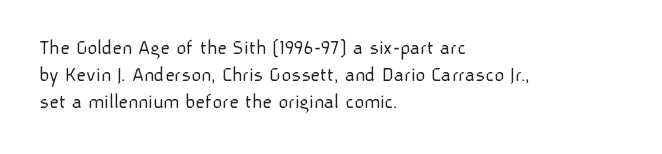
Q: Is the text bold? A: No.
Q: Is the text italic (slanted)? A: No, it is upright.
Q: Is the text underlined? A: No.
Q: How is the paragraph aligned? A: Left-aligned.
Q: Is the spacing between letters normal or unusually wide? A: Normal.
Q: Is the spacing between lines tight, normal or loose? A: Normal.
